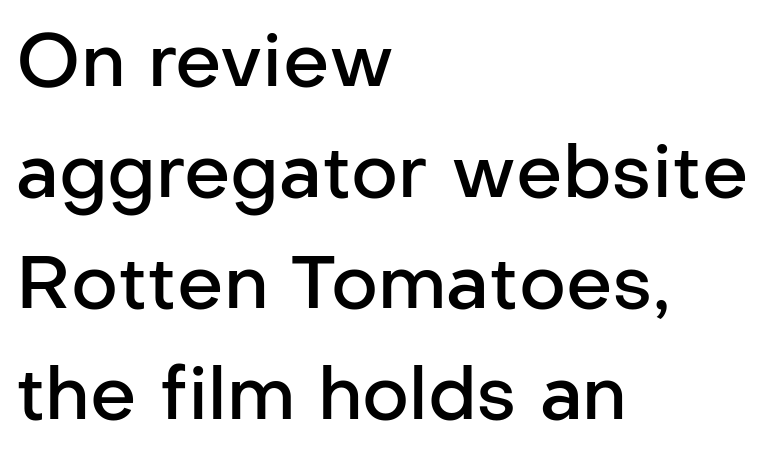
Q: Is the text bold? A: Semi-bold.
Q: Is the text italic (slanted)? A: No, it is upright.
Q: Is the typeface a serif or a sans-serif typeface? A: Sans-serif.
Q: Is the text underlined? A: No.
Q: How is the paragraph aligned? A: Left-aligned.
Q: Is the spacing between letters normal or unusually wide? A: Normal.
Q: Is the spacing between lines tight, normal or loose? A: Normal.
Q: Width (condensed, normal, or wide)? A: Normal.
Q: Stroke contrast? A: Low.
Q: x-height? A: Medium.
Q: Monospaced? A: No.
